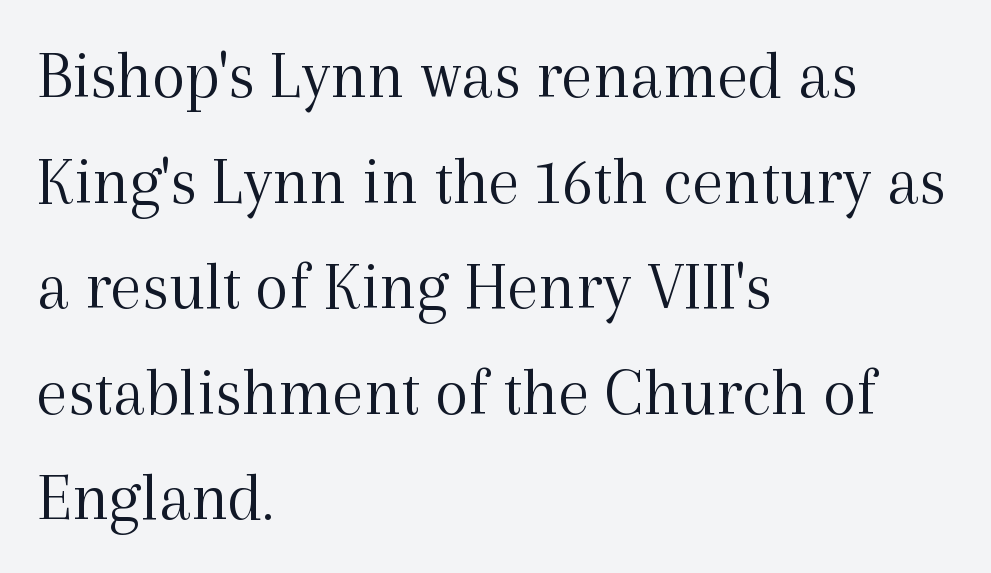
The image shows 69 px light serif type, upright; set left-aligned, normal line spacing (1.53x), normal letter spacing, not underlined; a medium x-height.
